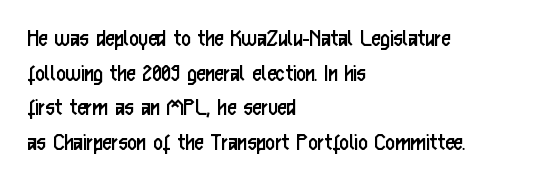
The image shows 26 px text type, upright; set left-aligned, normal line spacing (1.33x), normal letter spacing, not underlined.
